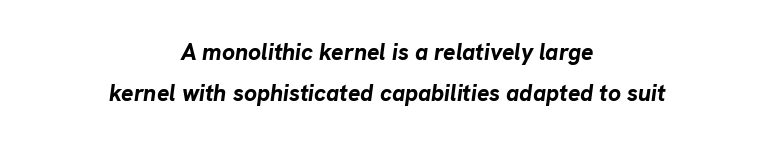
Check under the words: just untouched page. Tall strokes in this sample are angled rather than plumb. You'd pick this weight for a headline — it's a proper bold. Observe the ordinary spacing: letters are neighbours, not strangers. The text block is weighted toward neither margin, spreading evenly from the middle.
